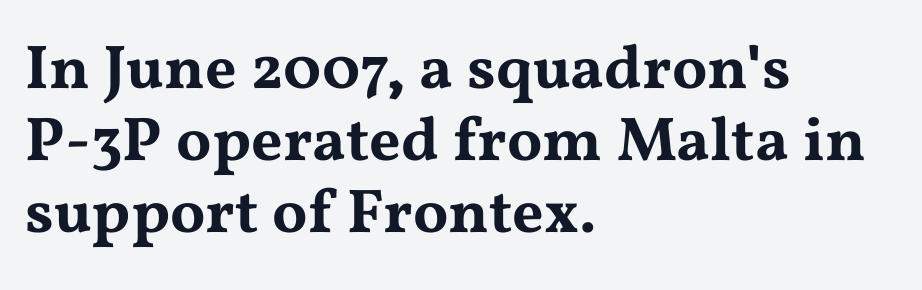
The image shows 62 px wide serif type, upright; set left-aligned, line spacing 1.16x, normal letter spacing, not underlined; medium stroke contrast and a medium x-height.
